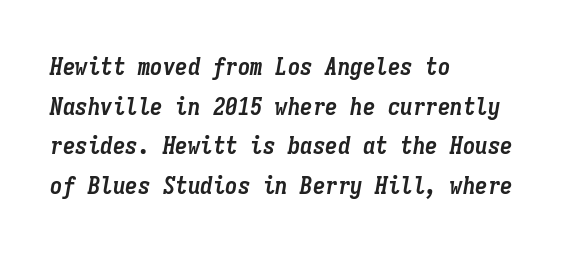
Q: Is the text bold? A: Yes.
Q: Is the text italic (slanted)? A: Yes, it leans right by about 9 degrees.
Q: Is the text underlined? A: No.
Q: How is the paragraph aligned? A: Left-aligned.
Q: Is the spacing between letters normal or unusually wide? A: Normal.
Q: Is the spacing between lines tight, normal or loose? A: Normal.
